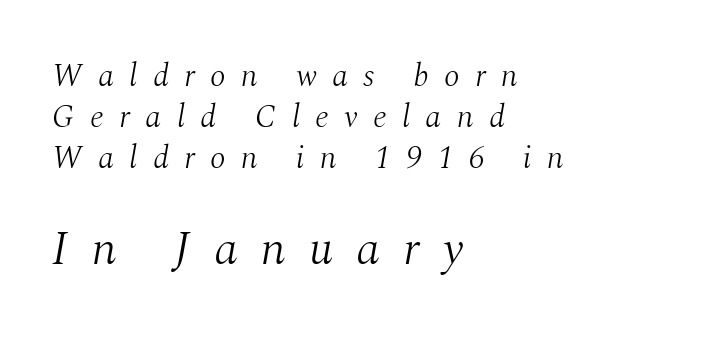
The image shows 48 px light serif type, italic (leaning right); set left-aligned, normal line spacing (1.28x), unusually wide letter spacing (+0.48 em), not underlined; the second (bottom) block is 1.5x larger; medium stroke contrast and a medium x-height.
